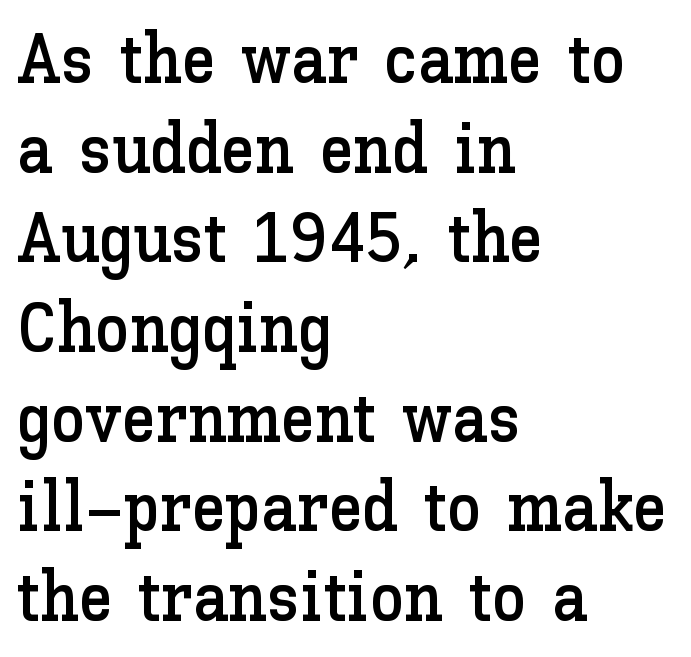
Q: Is the text italic (slanted)? A: No, it is upright.
Q: Is the text underlined? A: No.
Q: How is the paragraph aligned? A: Left-aligned.
Q: Is the spacing between letters normal or unusually wide? A: Normal.
Q: Is the spacing between lines tight, normal or loose? A: Normal.
Q: Width (condensed, normal, or wide)? A: Normal.
Q: Stroke contrast? A: Low.
Q: x-height? A: Medium.
Q: Monospaced? A: No.
